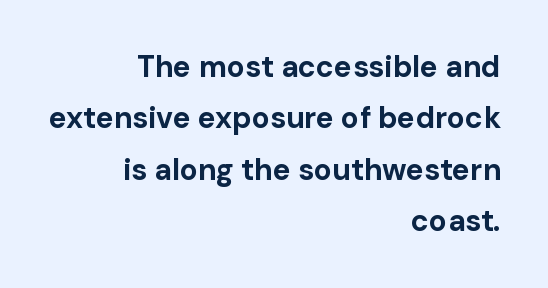
Q: Is the text bold? A: Yes.
Q: Is the text italic (slanted)? A: No, it is upright.
Q: Is the typeface a serif or a sans-serif typeface? A: Sans-serif.
Q: Is the text underlined? A: No.
Q: How is the paragraph aligned? A: Right-aligned.
Q: Is the spacing between letters normal or unusually wide? A: Normal.
Q: Width (condensed, normal, or wide)? A: Normal.
Q: Stroke contrast? A: Low.
Q: x-height? A: Medium.
Q: Monospaced? A: No.
